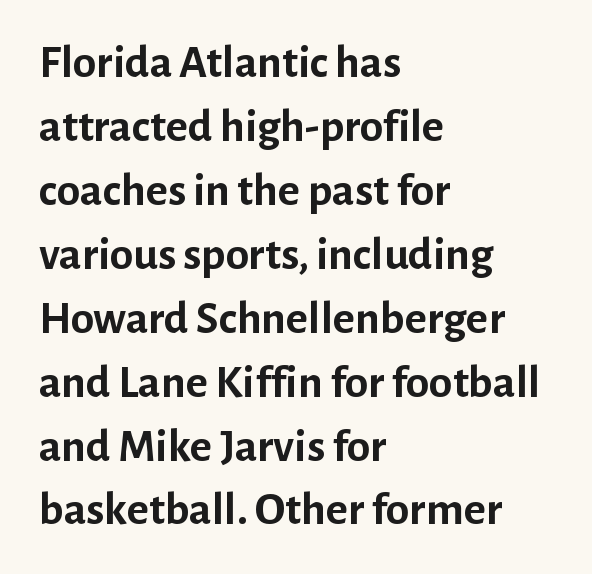
What weight is shown? A full bold with thick strokes. A typesetter would call this proportional, since set widths differ per character. The lines in this sample share a left origin and differ only in where they stop. The rendering uses a moderate line-height, typical for paragraphs.
